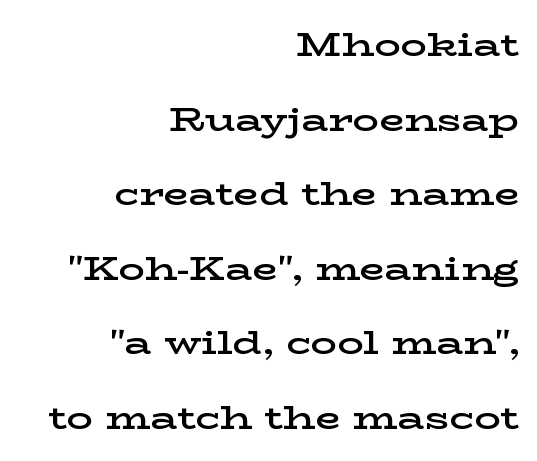
Students, observe: this is what heavily led, spacious text looks like. Type style note: has serifs. Between one letter and the next there's only the usual sliver of space. The axis of the letterforms is exactly vertical. Right-aligned paragraph, ragged on the left. The passage shown is typed in a proportional face where columns would drift.
